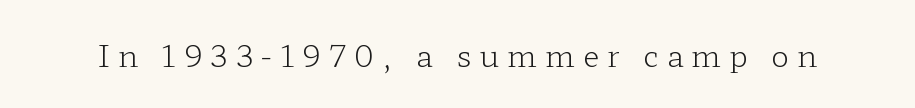
Q: Is the text bold? A: No.
Q: Is the text italic (slanted)? A: No, it is upright.
Q: Is the typeface a serif or a sans-serif typeface? A: Serif.
Q: Is the text underlined? A: No.
Q: Is the spacing between letters normal or unusually wide? A: Unusually wide.
Q: Width (condensed, normal, or wide)? A: Wide.
Q: Stroke contrast? A: Low.
Q: x-height? A: Medium.
Q: Monospaced? A: No.
